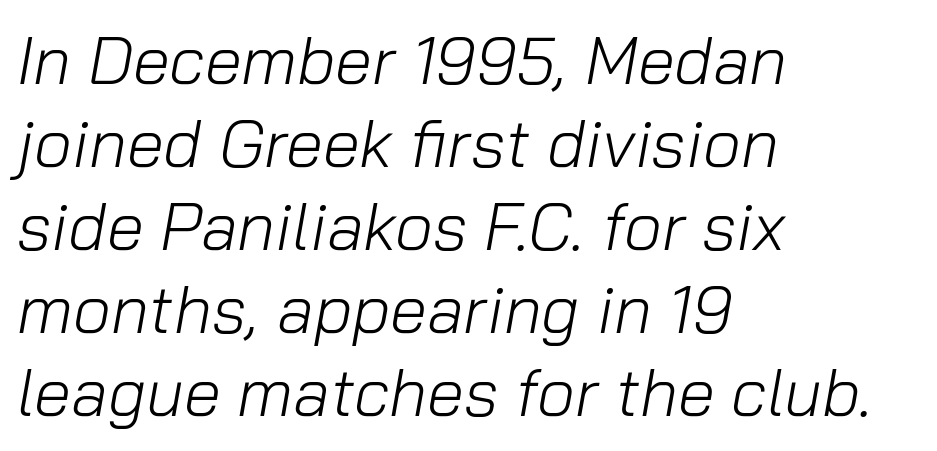
The image shows 67 px light type, italic (leaning right); set left-aligned, line spacing 1.24x, normal letter spacing, not underlined; low stroke contrast and a medium x-height.
